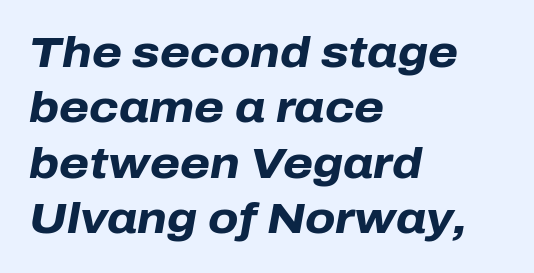
The image shows 43 px heavy type, italic (leaning right); set left-aligned, normal line spacing (1.29x), normal letter spacing, not underlined; low stroke contrast and a medium x-height.
